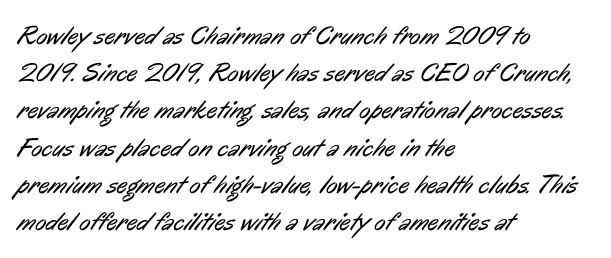
The block of text has a typical density, with ordinary space between rows. A student would call this left alignment; a typographer would say flush left, rag right. Compared with typical body copy, the letter spacing here is the same. The glyphs are unaccompanied by any horizontal stroke below them. Nothing heavy about these letters — not bold at all.
